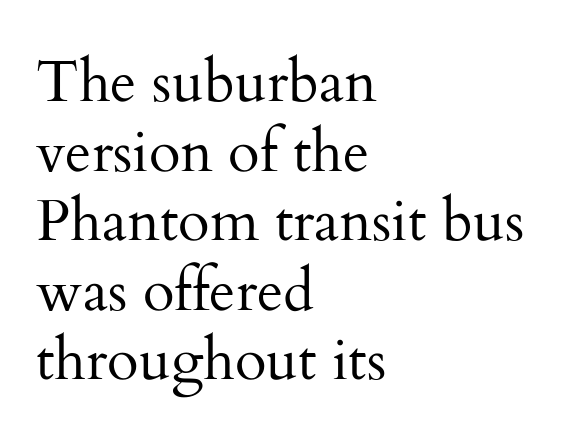
{"serif": "yes", "italic": "no", "bold": "no", "weight": "regular", "width": "normal", "stroke_contrast": "medium", "x_height": "small", "monospaced": "no", "underline": "no", "align": "left", "line_spacing_ratio": 1.2, "letter_spacing": "normal", "letter_spacing_em": 0.0, "glyph_px": 58}
